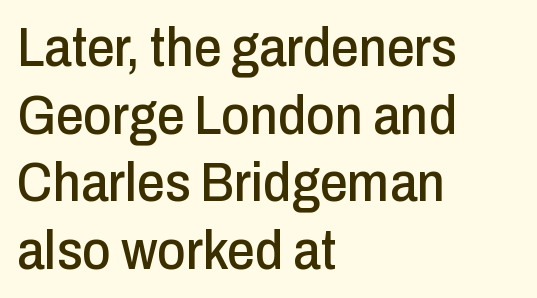
{"serif": "no", "italic": "no", "width": "condensed", "stroke_contrast": "low", "x_height": "medium", "monospaced": "no", "underline": "no", "align": "left", "line_spacing_ratio": 1.23, "letter_spacing": "normal", "letter_spacing_em": 0.0, "glyph_px": 55}
